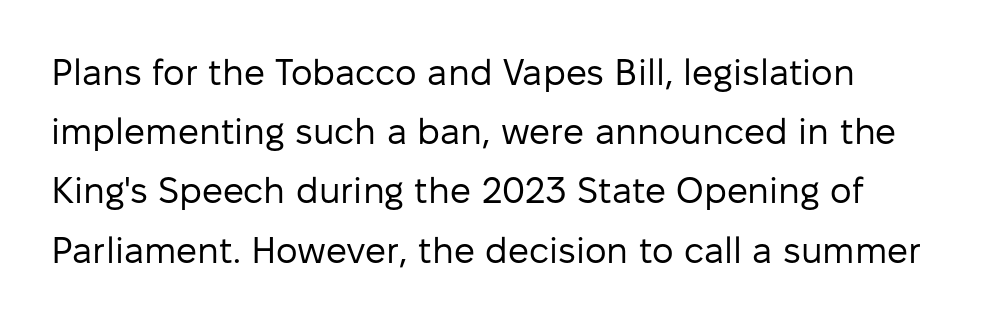
{"serif": "no", "italic": "no", "bold": "no", "weight": "regular", "width": "normal", "stroke_contrast": "low", "x_height": "medium", "monospaced": "no", "underline": "no", "line_spacing": "normal", "line_spacing_ratio": 1.6, "letter_spacing": "normal", "letter_spacing_em": 0.0, "glyph_px": 37}
